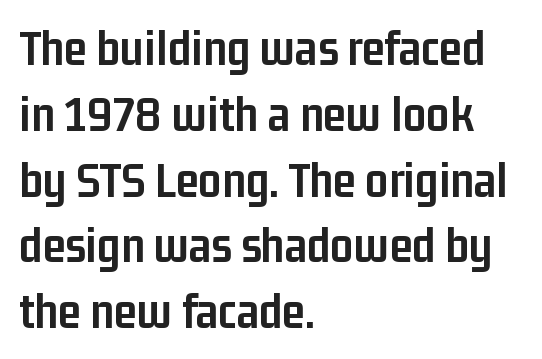
Q: Is the text bold? A: Yes.
Q: Is the text italic (slanted)? A: No, it is upright.
Q: Is the typeface a serif or a sans-serif typeface? A: Sans-serif.
Q: Is the text underlined? A: No.
Q: How is the paragraph aligned? A: Left-aligned.
Q: Is the spacing between letters normal or unusually wide? A: Normal.
Q: Is the spacing between lines tight, normal or loose? A: Normal.
Q: Width (condensed, normal, or wide)? A: Condensed.
Q: Stroke contrast? A: Low.
Q: x-height? A: Medium.
Q: Monospaced? A: No.
